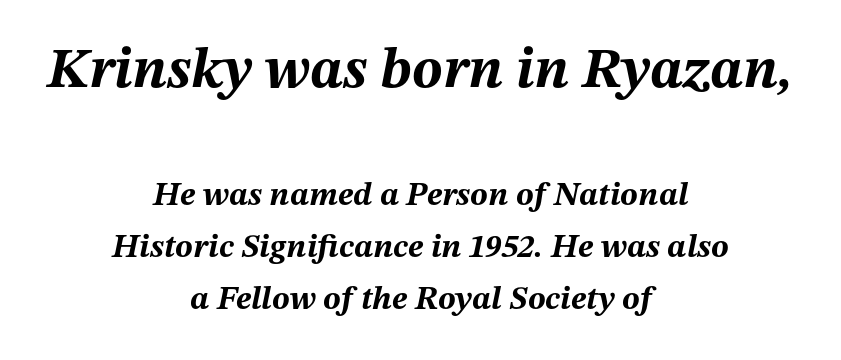
The image shows 57 px bold type, italic (leaning right); set centered, normal line spacing (1.58x), normal letter spacing, not underlined; the first (top) block is 1.73x larger; medium stroke contrast and a medium x-height.
